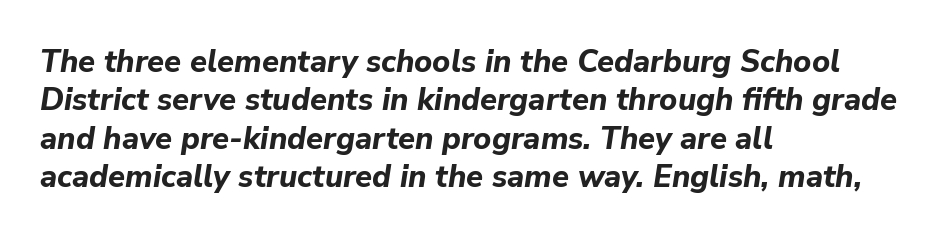
Q: Is the text bold? A: Yes.
Q: Is the text italic (slanted)? A: Yes, it leans right by about 9 degrees.
Q: Is the text underlined? A: No.
Q: How is the paragraph aligned? A: Left-aligned.
Q: Is the spacing between letters normal or unusually wide? A: Normal.
Q: Width (condensed, normal, or wide)? A: Normal.
Q: Stroke contrast? A: Low.
Q: x-height? A: Medium.
Q: Monospaced? A: No.
